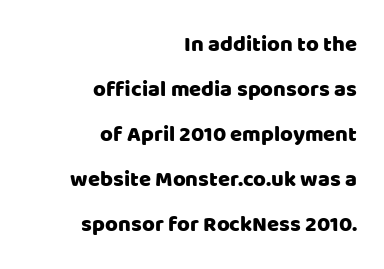
The image shows 22 px text type, upright; set right-aligned, loose line spacing (2.04x), normal letter spacing, not underlined.
